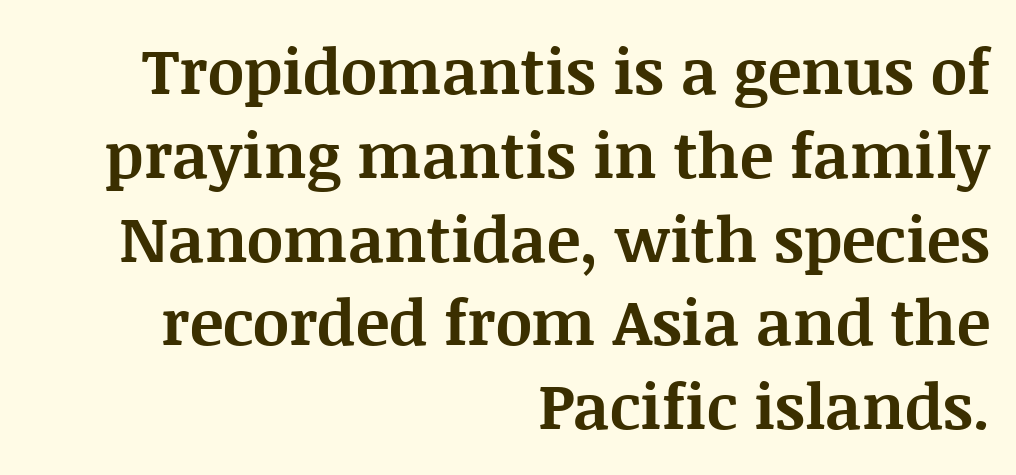
This is heavy type, rendered in bold. Bare-footed words on every line. The rag falls on the left side of this text block. The rendering uses natural spacing where letterforms have individual widths. This rendering leaves character spacing at its baseline value.
